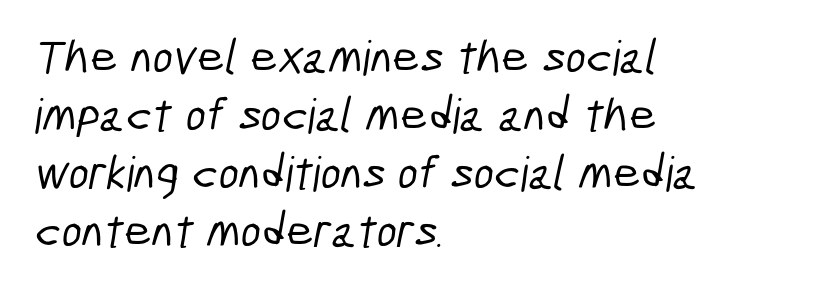
Decoration check: the copy has no underline. Nothing unusual about the tracking: characters are spaced as the font intends. Visually the block forms a straight wall on the left and a jagged coastline on the right. The designer went with a sans here, leaving each stem footless. The face used here is proportionally spaced, like ordinary book or web type.
